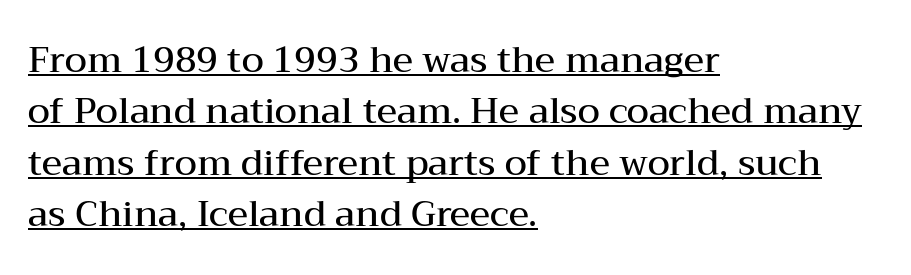
Q: Is the text bold? A: Semi-bold.
Q: Is the text italic (slanted)? A: No, it is upright.
Q: Is the typeface a serif or a sans-serif typeface? A: Serif.
Q: Is the text underlined? A: Yes.
Q: How is the paragraph aligned? A: Left-aligned.
Q: Is the spacing between letters normal or unusually wide? A: Normal.
Q: Is the spacing between lines tight, normal or loose? A: Normal.
Q: Width (condensed, normal, or wide)? A: Wide.
Q: Stroke contrast? A: Medium.
Q: x-height? A: Medium.
Q: Monospaced? A: No.
